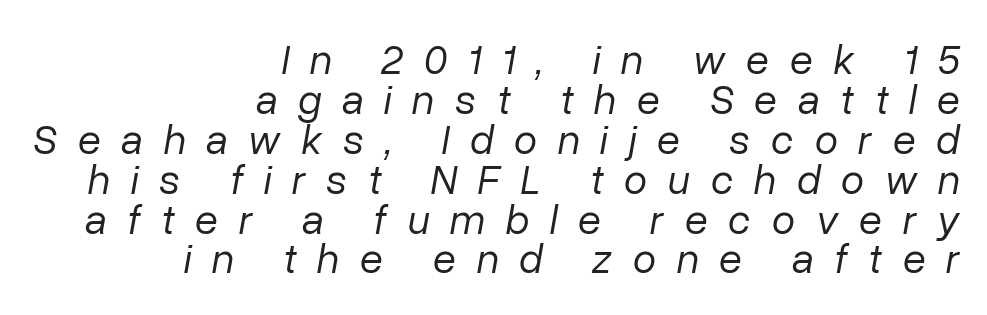
Quick note: italic. Line spacing here is tight. Stems and bowls with no extra thickness — not bold. The ragged edge is on the left, which tells us the setting is flush right. Is this a fixed-width face? No — the glyphs have proportional, varying widths.
